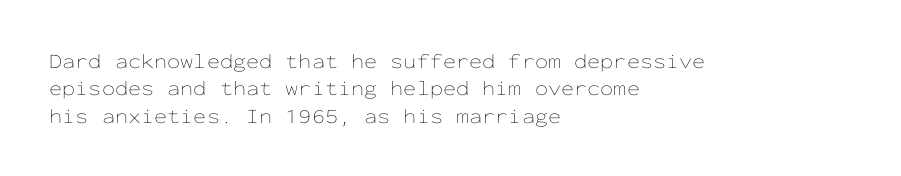
Q: Is the text bold? A: No.
Q: Is the text italic (slanted)? A: No, it is upright.
Q: Is the text underlined? A: No.
Q: How is the paragraph aligned? A: Left-aligned.
Q: Is the spacing between letters normal or unusually wide? A: Normal.
Q: Is the spacing between lines tight, normal or loose? A: Normal.
